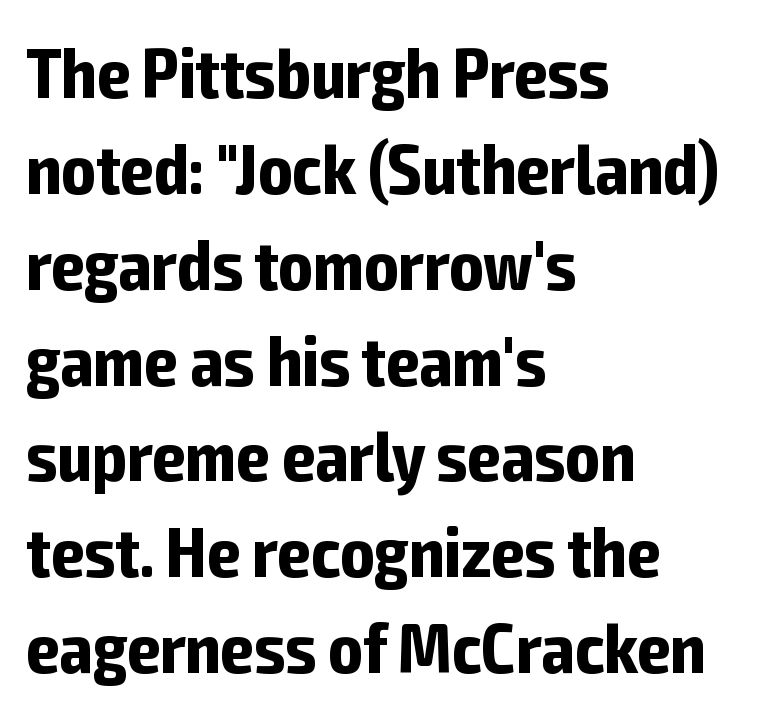
Q: Is the text bold? A: Yes.
Q: Is the text italic (slanted)? A: No, it is upright.
Q: Is the typeface a serif or a sans-serif typeface? A: Sans-serif.
Q: Is the text underlined? A: No.
Q: How is the paragraph aligned? A: Left-aligned.
Q: Is the spacing between letters normal or unusually wide? A: Normal.
Q: Is the spacing between lines tight, normal or loose? A: Normal.
Q: Width (condensed, normal, or wide)? A: Condensed.
Q: Stroke contrast? A: Low.
Q: x-height? A: Medium.
Q: Monospaced? A: No.
